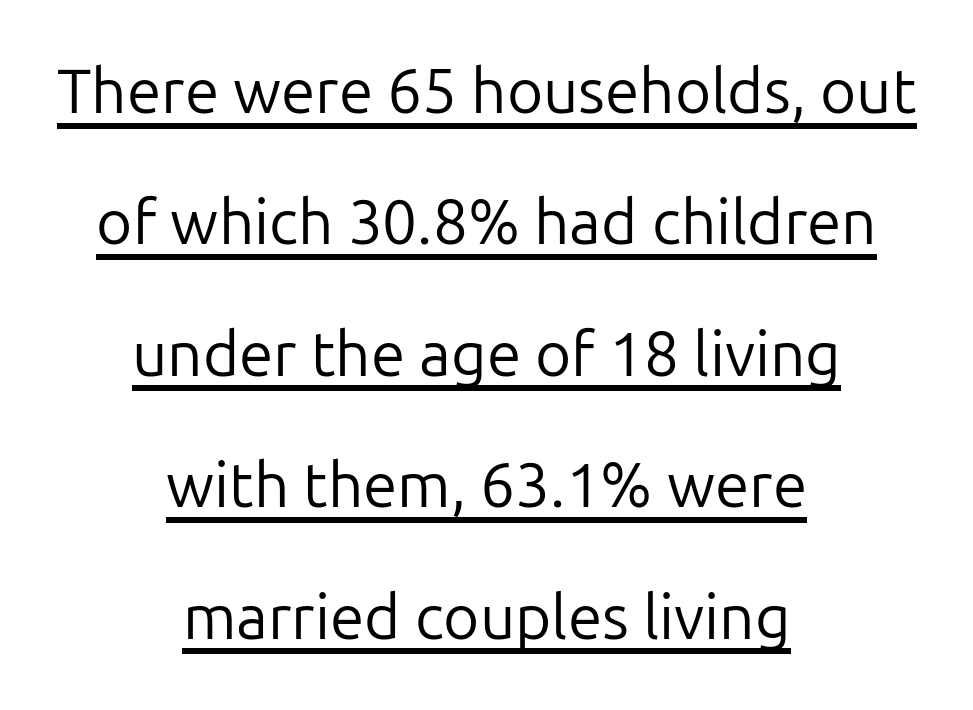
The image shows 62 px regular-weight sans-serif type, upright; set centered, loose line spacing (2.12x), normal letter spacing, underlined; low stroke contrast and a medium x-height.
